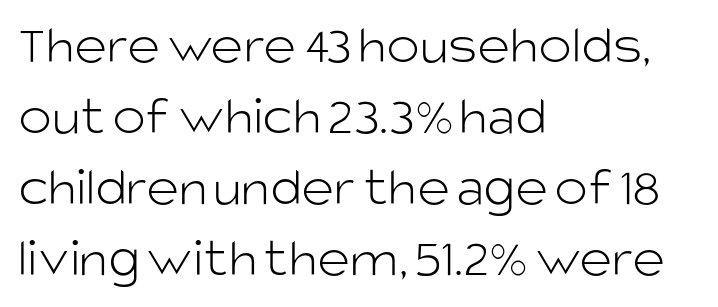
{"serif": "no", "italic": "no", "bold": "no", "weight": "light", "width": "normal", "stroke_contrast": "low", "x_height": "large", "monospaced": "no", "underline": "no", "align": "left", "line_spacing": "normal", "line_spacing_ratio": 1.27, "letter_spacing": "normal", "letter_spacing_em": 0.0, "glyph_px": 56}
